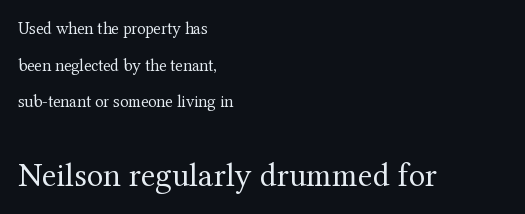
The letters carry serifs — small finishing strokes at the ends of their stems. The rendering keeps characters at their native spacing. Line beginnings align vertically; line endings do not. Stroke thickness stays within the range of a standard reading face or lighter. The string is rendered with underlining switched off. The rendering uses natural spacing where letterforms have individual widths.
